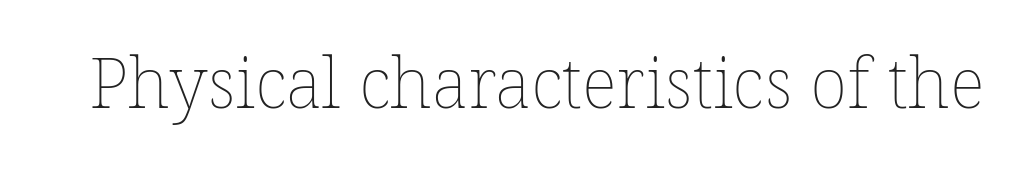
{"bold": "no", "weight": "thin", "width": "normal", "stroke_contrast": "low", "x_height": "medium", "monospaced": "no", "underline": "no", "letter_spacing": "normal", "letter_spacing_em": 0.0, "glyph_px": 70}
